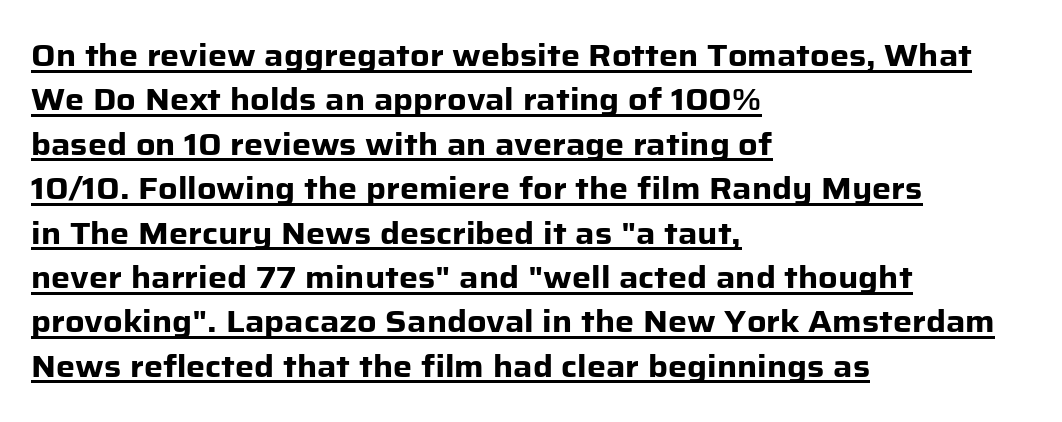
Q: Is the text bold? A: Yes.
Q: Is the text italic (slanted)? A: No, it is upright.
Q: Is the typeface a serif or a sans-serif typeface? A: Sans-serif.
Q: Is the text underlined? A: Yes.
Q: How is the paragraph aligned? A: Left-aligned.
Q: Is the spacing between letters normal or unusually wide? A: Normal.
Q: Is the spacing between lines tight, normal or loose? A: Normal.
Q: Width (condensed, normal, or wide)? A: Normal.
Q: Stroke contrast? A: Low.
Q: x-height? A: Medium.
Q: Monospaced? A: No.
